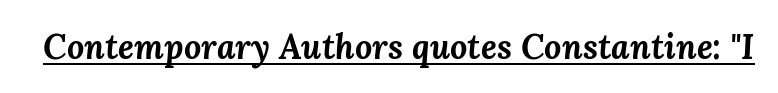
{"italic": "yes", "lean": "right", "slant_degrees": 3, "bold": "yes", "weight": "bold", "width": "normal", "stroke_contrast": "medium", "x_height": "medium", "monospaced": "no", "underline": "yes", "letter_spacing": "normal", "letter_spacing_em": 0.0, "glyph_px": 34}
